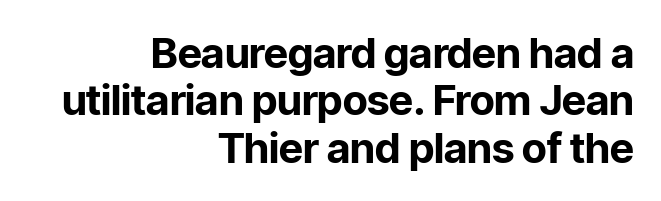
Q: Is the text bold? A: Yes.
Q: Is the text italic (slanted)? A: No, it is upright.
Q: Is the typeface a serif or a sans-serif typeface? A: Sans-serif.
Q: Is the text underlined? A: No.
Q: How is the paragraph aligned? A: Right-aligned.
Q: Is the spacing between letters normal or unusually wide? A: Normal.
Q: Is the spacing between lines tight, normal or loose? A: Tight.
Q: Width (condensed, normal, or wide)? A: Normal.
Q: Stroke contrast? A: Low.
Q: x-height? A: Medium.
Q: Monospaced? A: No.
